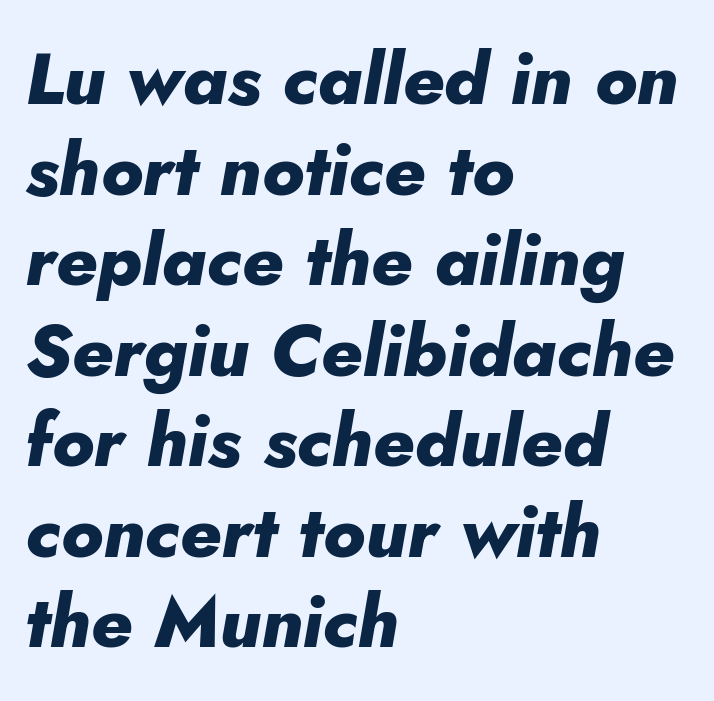
{"italic": "yes", "lean": "right", "slant_degrees": 5, "bold": "yes", "weight": "heavy", "width": "normal", "stroke_contrast": "low", "x_height": "small", "monospaced": "no", "underline": "no", "align": "left", "line_spacing_ratio": 1.24, "letter_spacing": "normal", "letter_spacing_em": 0.0, "glyph_px": 73}
